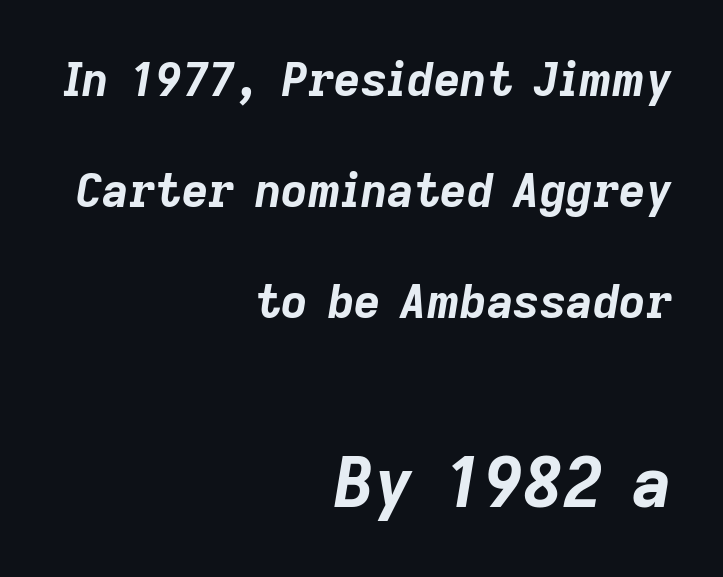
{"italic": "yes", "lean": "right", "slant_degrees": 9, "bold": "yes", "weight": "bold", "width": "normal", "stroke_contrast": "low", "x_height": "medium", "monospaced": "no", "underline": "no", "align": "right", "line_spacing": "loose", "line_spacing_ratio": 2.41, "letter_spacing": "normal", "letter_spacing_em": 0.0, "larger_block": "second", "size_ratio": 1.5, "glyph_px": 69}
